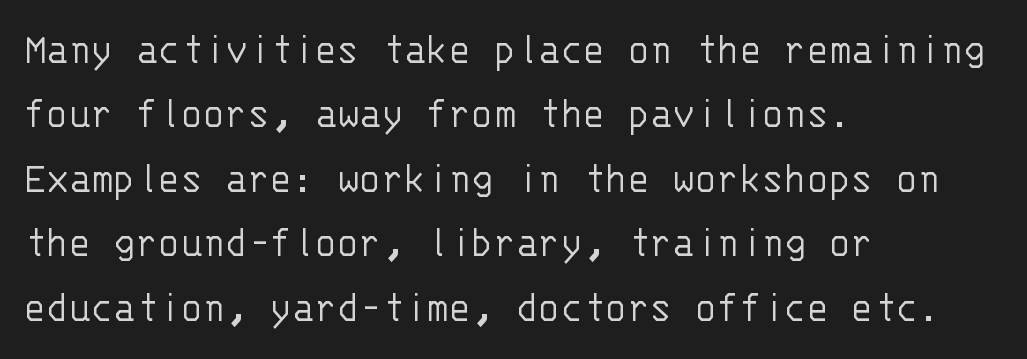
Q: Is the text bold? A: No.
Q: Is the text italic (slanted)? A: No, it is upright.
Q: Is the typeface a serif or a sans-serif typeface? A: Sans-serif.
Q: Is the text underlined? A: No.
Q: How is the paragraph aligned? A: Left-aligned.
Q: Is the spacing between letters normal or unusually wide? A: Normal.
Q: Is the spacing between lines tight, normal or loose? A: Normal.
Q: Width (condensed, normal, or wide)? A: Normal.
Q: Stroke contrast? A: Low.
Q: x-height? A: Large.
Q: Monospaced? A: Yes.
